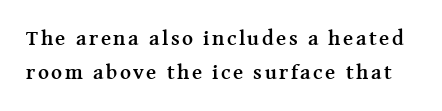
Q: Is the text bold? A: Yes.
Q: Is the text italic (slanted)? A: No, it is upright.
Q: Is the text underlined? A: No.
Q: Is the spacing between lines tight, normal or loose? A: Normal.
